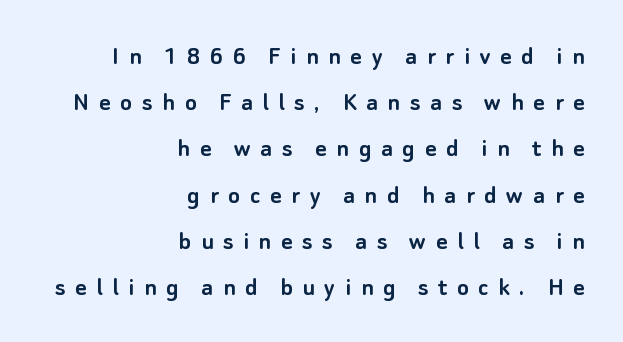
Q: Is the text italic (slanted)? A: No, it is upright.
Q: Is the typeface a serif or a sans-serif typeface? A: Sans-serif.
Q: Is the text underlined? A: No.
Q: How is the paragraph aligned? A: Right-aligned.
Q: Is the spacing between letters normal or unusually wide? A: Unusually wide.
Q: Is the spacing between lines tight, normal or loose? A: Normal.
Q: Width (condensed, normal, or wide)? A: Normal.
Q: Stroke contrast? A: Low.
Q: x-height? A: Small.
Q: Monospaced? A: No.
